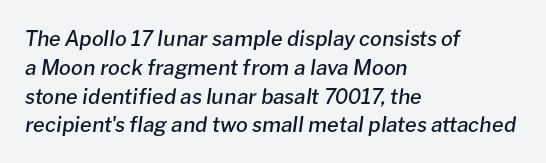
{"italic": "yes", "lean": "right", "slant_degrees": 8, "bold": "semi", "underline": "no", "align": "left", "line_spacing": "normal", "line_spacing_ratio": 1.37, "letter_spacing": "normal", "letter_spacing_em": 0.0, "glyph_px": 21}
